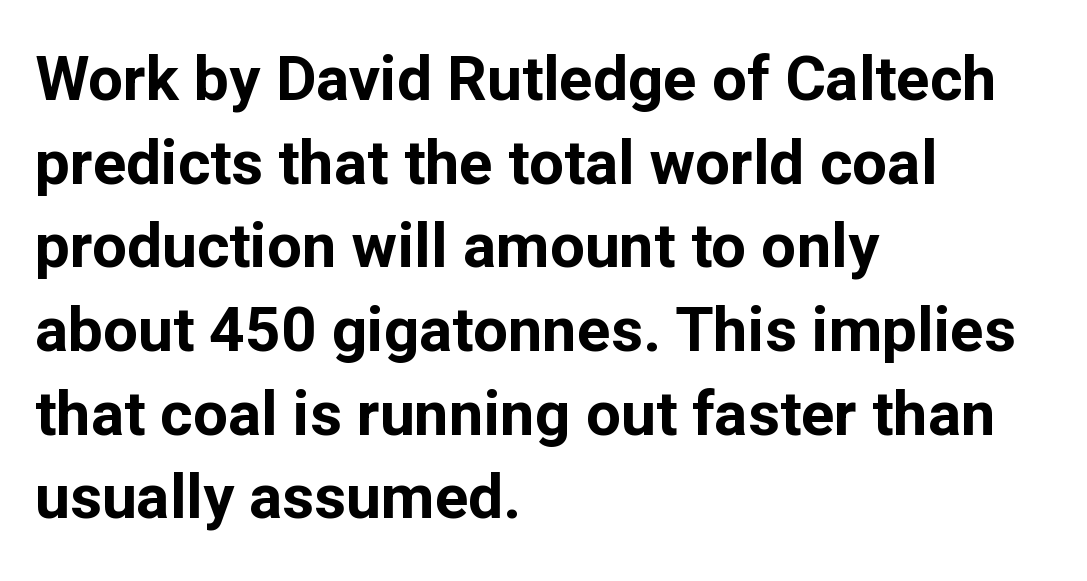
The image shows 62 px bold sans-serif type, upright; set left-aligned, normal line spacing (1.35x), normal letter spacing, not underlined; low stroke contrast and a medium x-height.
